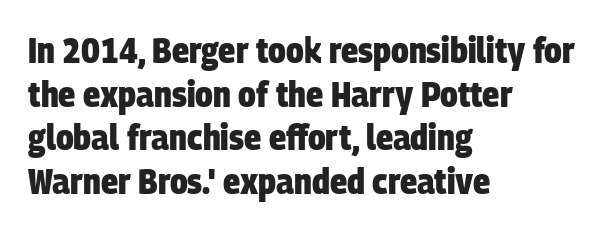
{"serif": "no", "bold": "yes", "weight": "heavy", "width": "condensed", "stroke_contrast": "low", "x_height": "large", "monospaced": "no", "underline": "no", "align": "left", "line_spacing_ratio": 1.21, "letter_spacing": "normal", "letter_spacing_em": 0.0, "glyph_px": 36}
